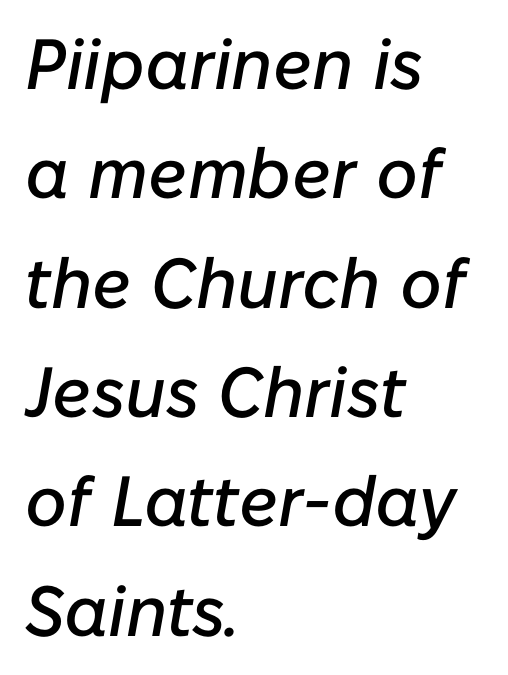
Q: Is the text italic (slanted)? A: Yes, it leans right by about 10 degrees.
Q: Is the text underlined? A: No.
Q: How is the paragraph aligned? A: Left-aligned.
Q: Is the spacing between letters normal or unusually wide? A: Normal.
Q: Is the spacing between lines tight, normal or loose? A: Normal.
Q: Width (condensed, normal, or wide)? A: Normal.
Q: Stroke contrast? A: Low.
Q: x-height? A: Medium.
Q: Monospaced? A: No.
